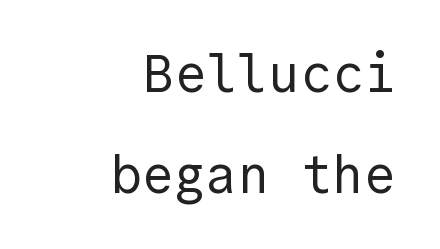
The image shows 53 px regular-weight sans-serif type, upright; set right-aligned, loose line spacing (1.91x), normal letter spacing, not underlined; a medium x-height.
